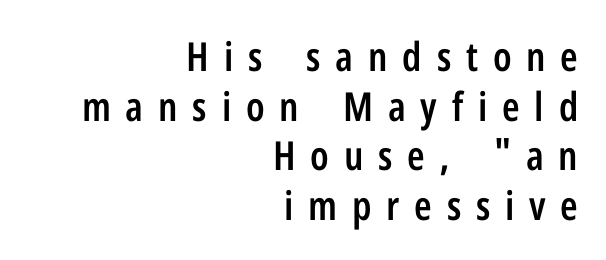
Q: Is the text bold? A: Semi-bold.
Q: Is the text italic (slanted)? A: No, it is upright.
Q: Is the typeface a serif or a sans-serif typeface? A: Sans-serif.
Q: Is the text underlined? A: No.
Q: How is the paragraph aligned? A: Right-aligned.
Q: Is the spacing between letters normal or unusually wide? A: Unusually wide.
Q: Width (condensed, normal, or wide)? A: Condensed.
Q: Stroke contrast? A: Low.
Q: x-height? A: Medium.
Q: Monospaced? A: No.
